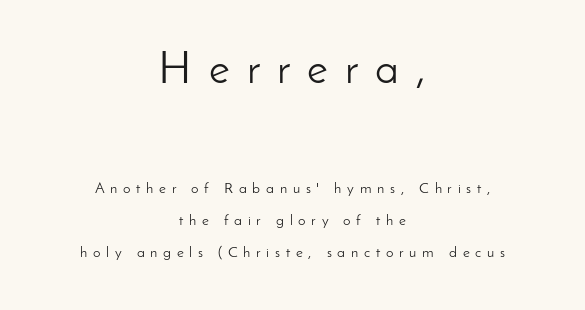
Think of a printed novel: that variable character pitch is what you see here. Heft: none added — not bold. Ascenders rise straight up at ninety degrees. Descenders hang freely into open space. Note: no serifs on the glyphs. Loose tracking; the words dissolve into strings of separated letters.
